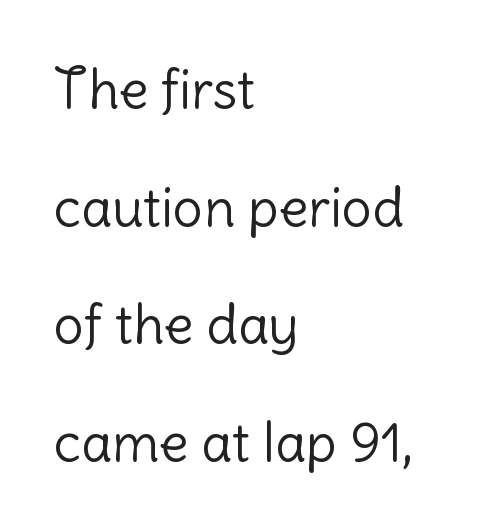
Spacing between characters is what you'd get straight out of the box. Typeset ragged right — the left edge is the straight one. The type family on display is of the sans-serif kind. Nope, not italic — everything's standing straight.
